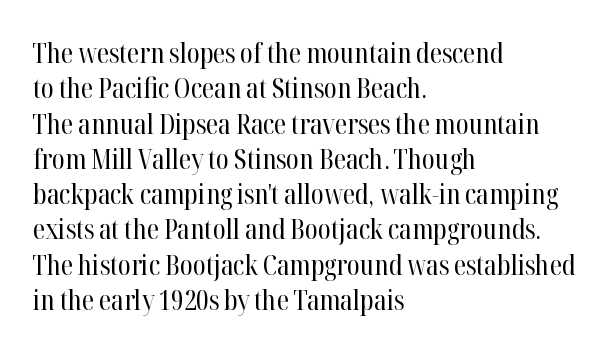
Q: Is the text bold? A: No.
Q: Is the text italic (slanted)? A: No, it is upright.
Q: Is the typeface a serif or a sans-serif typeface? A: Serif.
Q: Is the text underlined? A: No.
Q: How is the paragraph aligned? A: Left-aligned.
Q: Is the spacing between letters normal or unusually wide? A: Normal.
Q: Is the spacing between lines tight, normal or loose? A: Normal.
Q: Width (condensed, normal, or wide)? A: Condensed.
Q: Stroke contrast? A: High.
Q: x-height? A: Medium.
Q: Monospaced? A: No.
